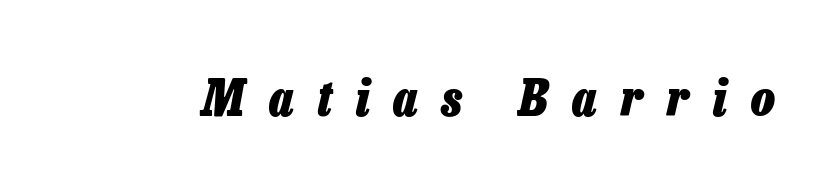
Q: Is the text bold? A: Yes.
Q: Is the text italic (slanted)? A: Yes, it leans right by about 13 degrees.
Q: Is the text underlined? A: No.
Q: Is the spacing between letters normal or unusually wide? A: Unusually wide.
Q: Width (condensed, normal, or wide)? A: Condensed.
Q: Stroke contrast? A: Low.
Q: x-height? A: Medium.
Q: Monospaced? A: No.
